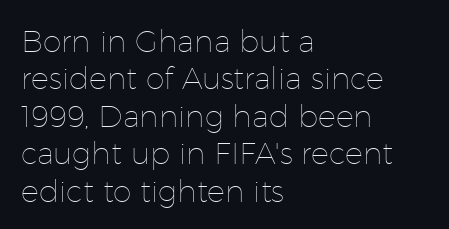
Q: Is the text bold? A: No.
Q: Is the text italic (slanted)? A: No, it is upright.
Q: Is the text underlined? A: No.
Q: How is the paragraph aligned? A: Left-aligned.
Q: Is the spacing between letters normal or unusually wide? A: Normal.
Q: Is the spacing between lines tight, normal or loose? A: Normal.
Q: Width (condensed, normal, or wide)? A: Normal.
Q: Stroke contrast? A: Low.
Q: x-height? A: Medium.
Q: Monospaced? A: No.
